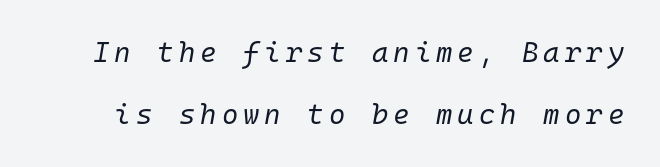
The image shows 28 px regular-weight type, italic (leaning right), monospaced; set loose line spacing (2.21x), not underlined; low stroke contrast and a medium x-height.
